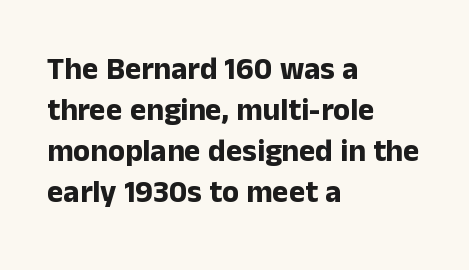
The image shows 31 px bold sans-serif type, upright; set left-aligned, normal line spacing (1.32x), normal letter spacing, not underlined; low stroke contrast and a medium x-height.
